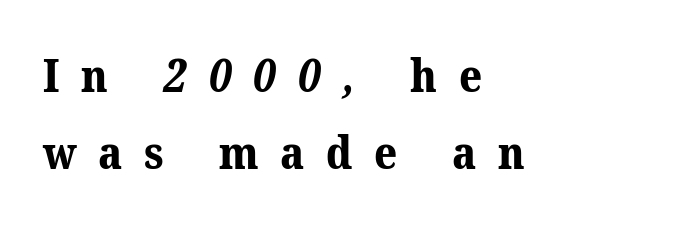
The image shows 45 px bold serif type; set left-aligned, line spacing 1.71x, unusually wide letter spacing (+0.48 em), not underlined; medium stroke contrast and a medium x-height.
